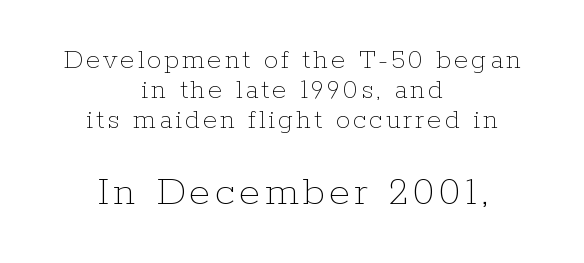
Q: Is the text bold? A: No.
Q: Is the text italic (slanted)? A: No, it is upright.
Q: Is the text underlined? A: No.
Q: How is the paragraph aligned? A: Centered.
Q: Is the spacing between lines tight, normal or loose? A: Tight.
Q: Which block of text is set in a larger size, the first (top) or the second (bottom)? A: The second (bottom) one.
Q: Width (condensed, normal, or wide)? A: Normal.
Q: Stroke contrast? A: Low.
Q: x-height? A: Medium.
Q: Monospaced? A: No.
